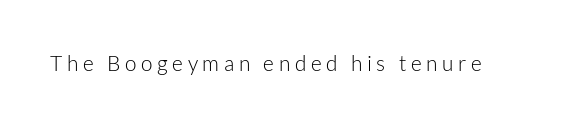
The image shows 21 px text type, upright; set unusually wide letter spacing (+0.22 em), not underlined.
